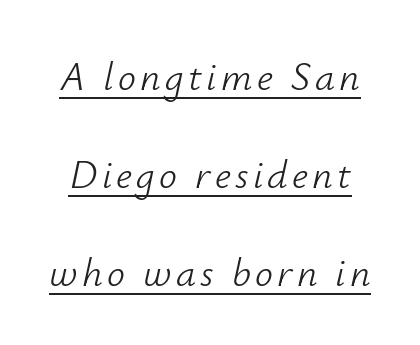
Would a proofreader flag this as italicized? Yes. Ink coverage per letter is moderate at most. These lines are rendered in a variable-pitch font. Airy leading. The specimen includes a rule beneath the text block's lines.
